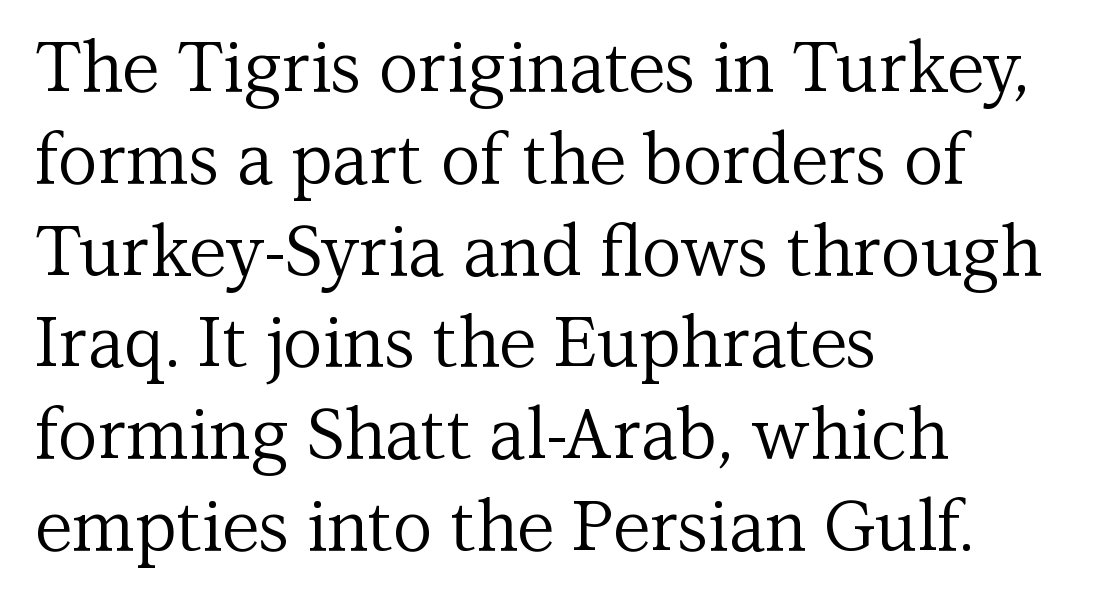
Here the designer chose a conventional face with non-uniform glyph widths. A typesetter would call this leading conventional body-copy spacing. You could call the tracking neutral — neither tight nor loose. Ordinary non-slanted type is in use. A light-to-regular cut is what we see here.
